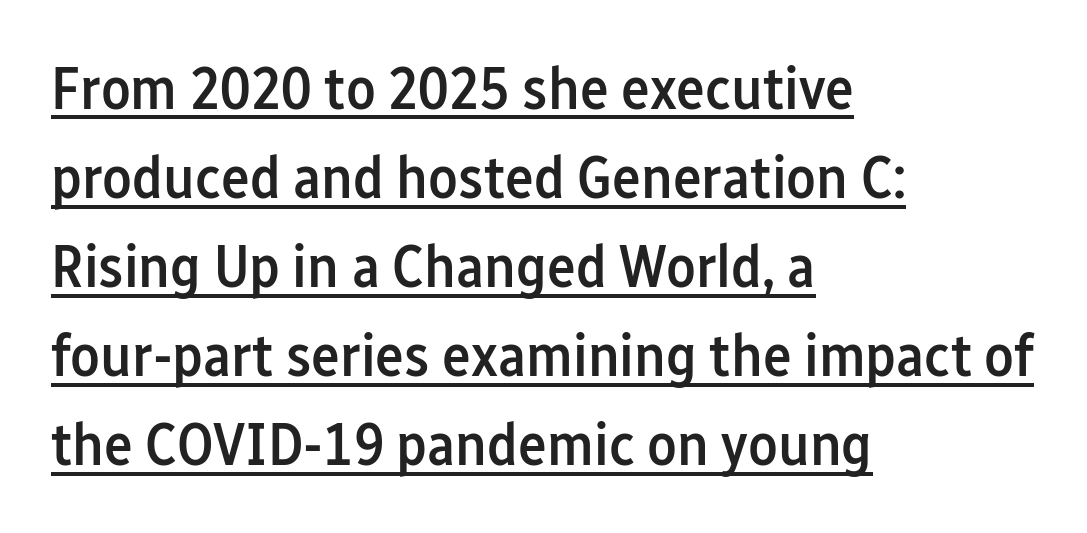
Q: Is the text bold? A: Semi-bold.
Q: Is the text italic (slanted)? A: No, it is upright.
Q: Is the typeface a serif or a sans-serif typeface? A: Sans-serif.
Q: Is the text underlined? A: Yes.
Q: How is the paragraph aligned? A: Left-aligned.
Q: Is the spacing between letters normal or unusually wide? A: Normal.
Q: Is the spacing between lines tight, normal or loose? A: Normal.
Q: Width (condensed, normal, or wide)? A: Condensed.
Q: Stroke contrast? A: Low.
Q: x-height? A: Medium.
Q: Monospaced? A: No.
